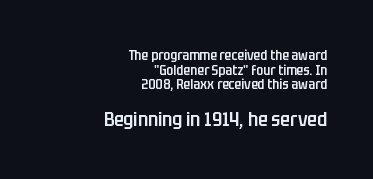
This block would grow much taller if given ordinary leading; it's compressed now. Default kerning and tracking; the words read as compact shapes. Does the lettering tilt? It doesn't — this is upright. The typesetting leans somewhat heavy: a semibold.
